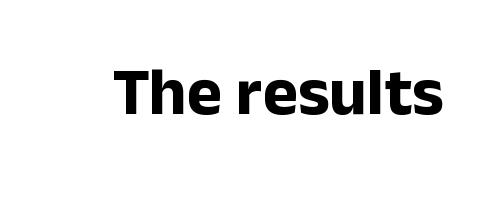
The image shows 67 px bold sans-serif type, upright; set normal letter spacing, not underlined; low stroke contrast and a medium x-height.
